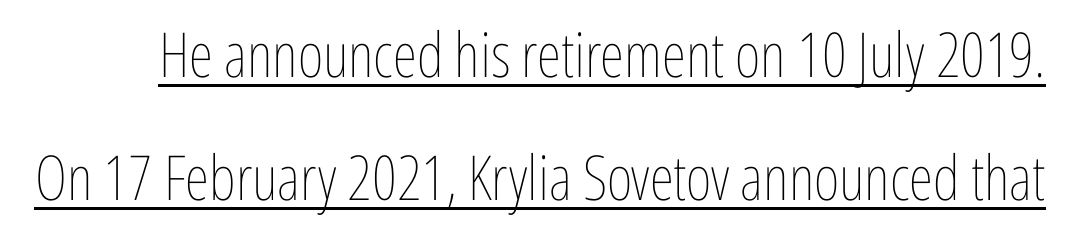
{"italic": "no", "bold": "no", "weight": "thin", "width": "condensed", "stroke_contrast": "low", "x_height": "medium", "monospaced": "no", "underline": "yes", "line_spacing": "loose", "line_spacing_ratio": 1.99, "letter_spacing": "normal", "letter_spacing_em": 0.0, "glyph_px": 62}
